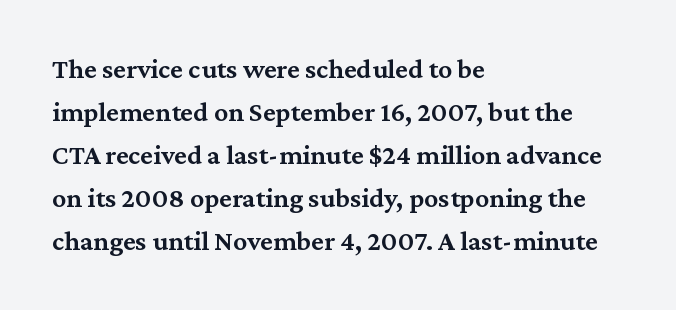
The image shows 28 px semibold serif type, upright; set left-aligned, normal line spacing (1.54x), normal letter spacing, not underlined; medium stroke contrast and a medium x-height.
